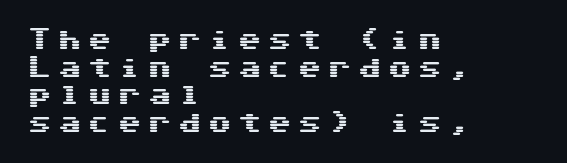
The image shows 24 px text type, upright; set left-aligned, tight line spacing (1.15x), unusually wide letter spacing (+0.25 em), not underlined.
